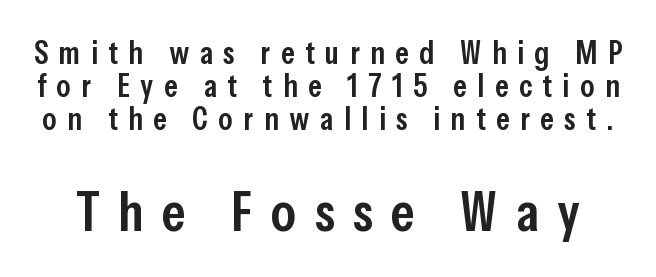
The image shows 56 px semibold, condensed sans-serif type, upright; set tight line spacing (1.03x), unusually wide letter spacing (+0.33 em), not underlined; the second (bottom) block is 1.75x larger; low stroke contrast and a medium x-height.
